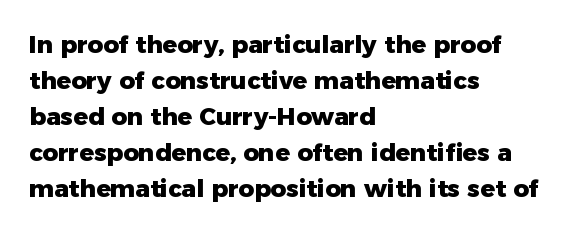
These lines are set flush left with a ragged right edge. Upright lettering throughout. Compared with typical body copy, the letter spacing here is the same. The line-height multiplier appears to be the usual default.
